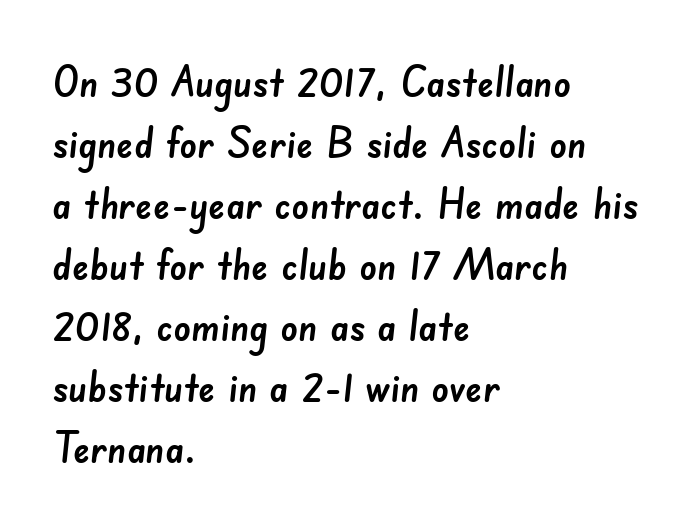
{"serif": "no", "width": "normal", "stroke_contrast": "low", "x_height": "small", "monospaced": "no", "underline": "no", "align": "left", "line_spacing": "normal", "line_spacing_ratio": 1.42, "letter_spacing": "normal", "letter_spacing_em": 0.0, "glyph_px": 43}
